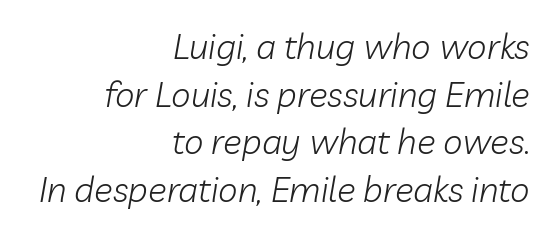
{"italic": "yes", "lean": "right", "slant_degrees": 10, "bold": "no", "weight": "light", "width": "normal", "stroke_contrast": "low", "x_height": "medium", "monospaced": "no", "underline": "no", "align": "right", "line_spacing": "normal", "line_spacing_ratio": 1.36, "letter_spacing": "normal", "letter_spacing_em": 0.0, "glyph_px": 35}
